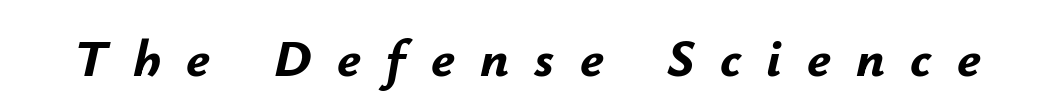
Designer's note — italics engaged. How are the letters spaced? Widely, with obvious added tracking. The passage shown is typed in a proportional face where columns would drift. What weight is shown? A full bold with thick strokes. This rendering features lettering with no underline.
